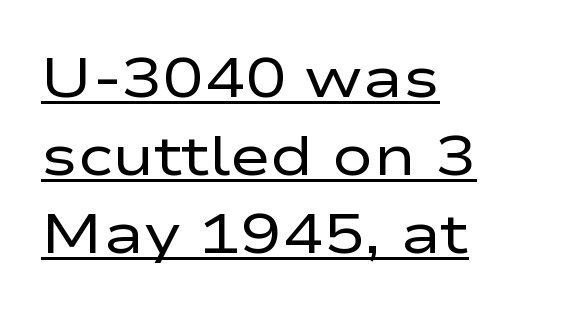
Q: Is the text bold? A: No.
Q: Is the text italic (slanted)? A: No, it is upright.
Q: Is the typeface a serif or a sans-serif typeface? A: Sans-serif.
Q: Is the text underlined? A: Yes.
Q: How is the paragraph aligned? A: Left-aligned.
Q: Is the spacing between letters normal or unusually wide? A: Normal.
Q: Is the spacing between lines tight, normal or loose? A: Normal.
Q: Width (condensed, normal, or wide)? A: Wide.
Q: Stroke contrast? A: Low.
Q: x-height? A: Medium.
Q: Monospaced? A: No.
